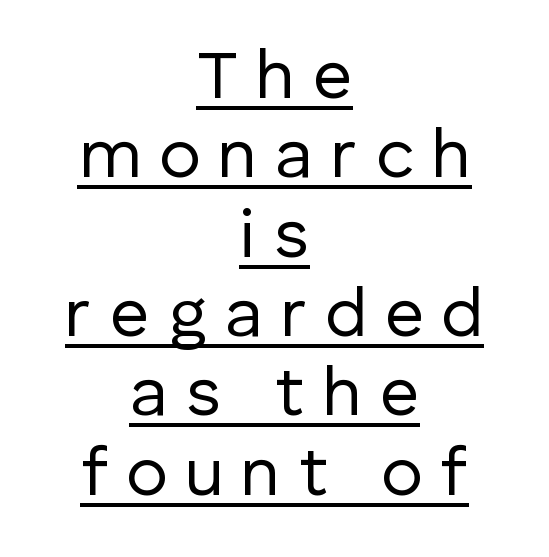
The image shows 69 px regular-weight sans-serif type, upright; set centered, tight line spacing (1.15x), unusually wide letter spacing (+0.26 em), underlined; low stroke contrast and a medium x-height.
